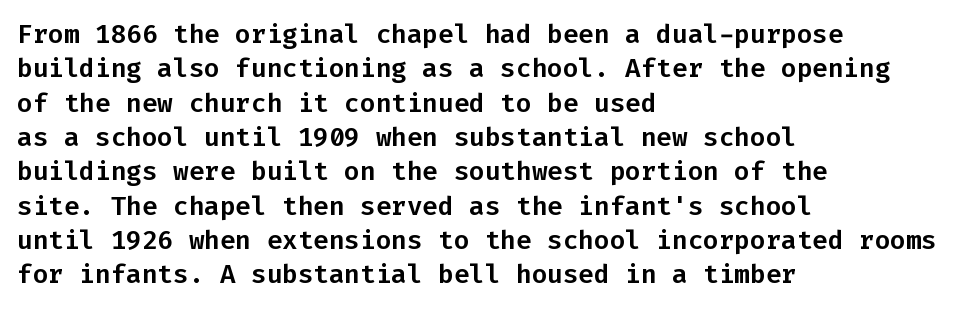
{"italic": "no", "underline": "no", "align": "left", "line_spacing": "normal", "line_spacing_ratio": 1.32, "letter_spacing": "normal", "letter_spacing_em": 0.0, "glyph_px": 26}
